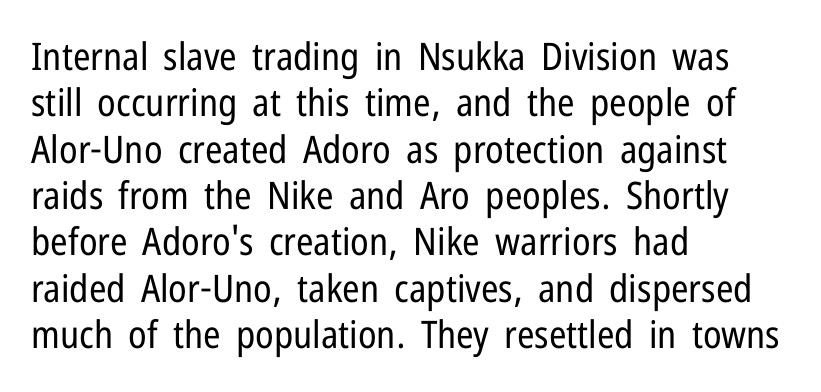
Proportional: the letters do not fall into vertical columns. Italic: no, the glyphs are upright roman. Each word holds together tightly as a unit, with standard inter-letter gaps. Descenders are the only things crossing below the line. Is the stroke heavy? The answer is a plain regular-or-lighter. The lines in this sample share a left origin and differ only in where they stop.
